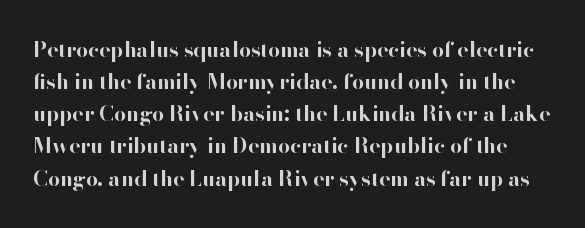
Q: Is the text bold? A: Yes.
Q: Is the text italic (slanted)? A: No, it is upright.
Q: Is the text underlined? A: No.
Q: Is the spacing between letters normal or unusually wide? A: Normal.
Q: Is the spacing between lines tight, normal or loose? A: Normal.
